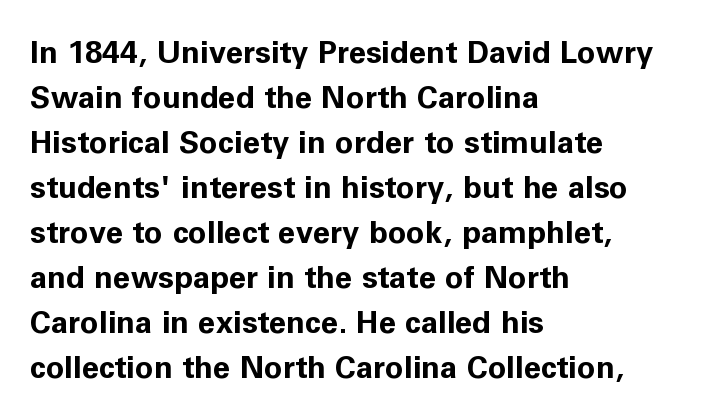
Q: Is the text bold? A: Yes.
Q: Is the text italic (slanted)? A: No, it is upright.
Q: Is the typeface a serif or a sans-serif typeface? A: Sans-serif.
Q: Is the text underlined? A: No.
Q: How is the paragraph aligned? A: Left-aligned.
Q: Is the spacing between letters normal or unusually wide? A: Normal.
Q: Is the spacing between lines tight, normal or loose? A: Normal.
Q: Width (condensed, normal, or wide)? A: Normal.
Q: Stroke contrast? A: Low.
Q: x-height? A: Medium.
Q: Monospaced? A: No.
